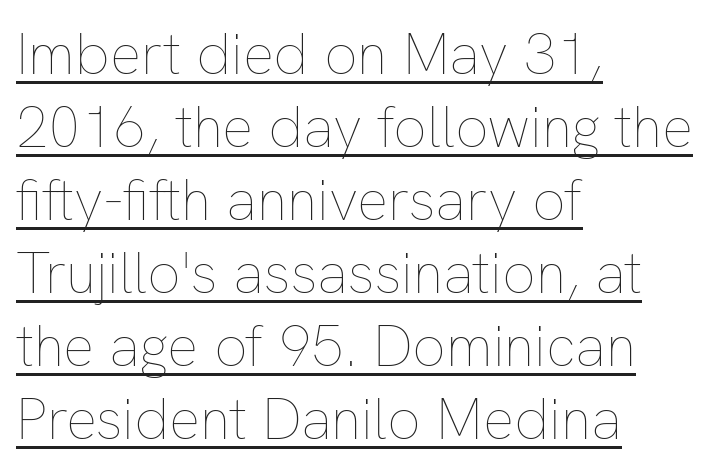
Q: Is the text bold? A: No.
Q: Is the text italic (slanted)? A: No, it is upright.
Q: Is the text underlined? A: Yes.
Q: How is the paragraph aligned? A: Left-aligned.
Q: Is the spacing between letters normal or unusually wide? A: Normal.
Q: Is the spacing between lines tight, normal or loose? A: Normal.
Q: Width (condensed, normal, or wide)? A: Normal.
Q: Stroke contrast? A: Low.
Q: x-height? A: Medium.
Q: Monospaced? A: No.
